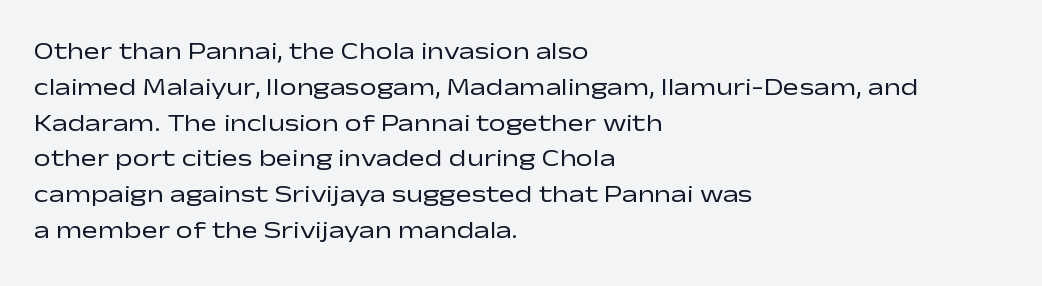
{"italic": "no", "bold": "no", "underline": "no", "align": "left", "line_spacing": "normal", "line_spacing_ratio": 1.49, "letter_spacing": "normal", "letter_spacing_em": 0.0, "glyph_px": 24}
